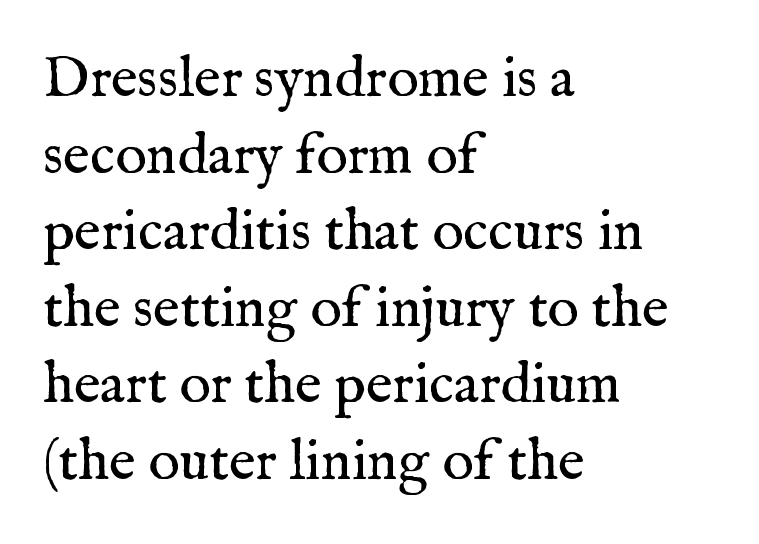
The image shows 58 px regular-weight serif type, upright; set left-aligned, normal line spacing (1.32x), normal letter spacing, not underlined; medium stroke contrast and a medium x-height.
